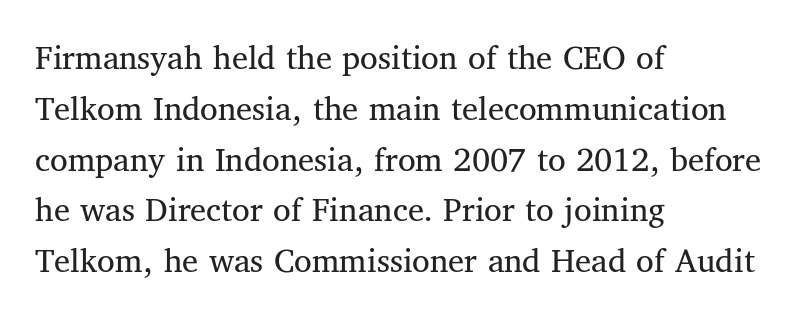
The image shows 36 px regular-weight serif type, upright; set left-aligned, normal line spacing (1.41x), normal letter spacing, not underlined; medium stroke contrast and a medium x-height.
